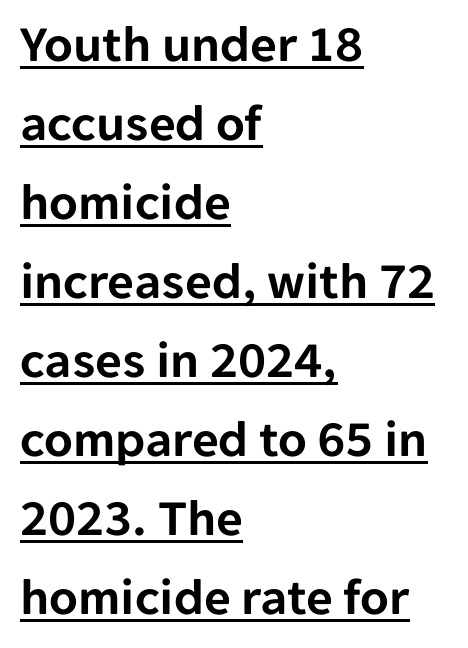
Q: Is the text italic (slanted)? A: No, it is upright.
Q: Is the typeface a serif or a sans-serif typeface? A: Sans-serif.
Q: Is the text underlined? A: Yes.
Q: How is the paragraph aligned? A: Left-aligned.
Q: Is the spacing between letters normal or unusually wide? A: Normal.
Q: Is the spacing between lines tight, normal or loose? A: Normal.
Q: Width (condensed, normal, or wide)? A: Normal.
Q: Stroke contrast? A: Low.
Q: x-height? A: Medium.
Q: Monospaced? A: No.
